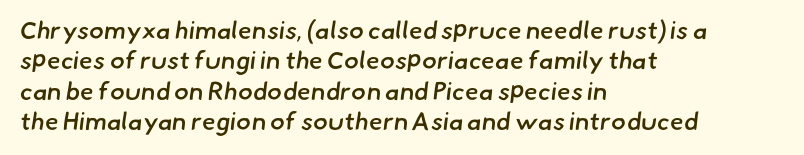
The image shows 25 px text type; set left-aligned, line spacing 1.22x, normal letter spacing, not underlined.
